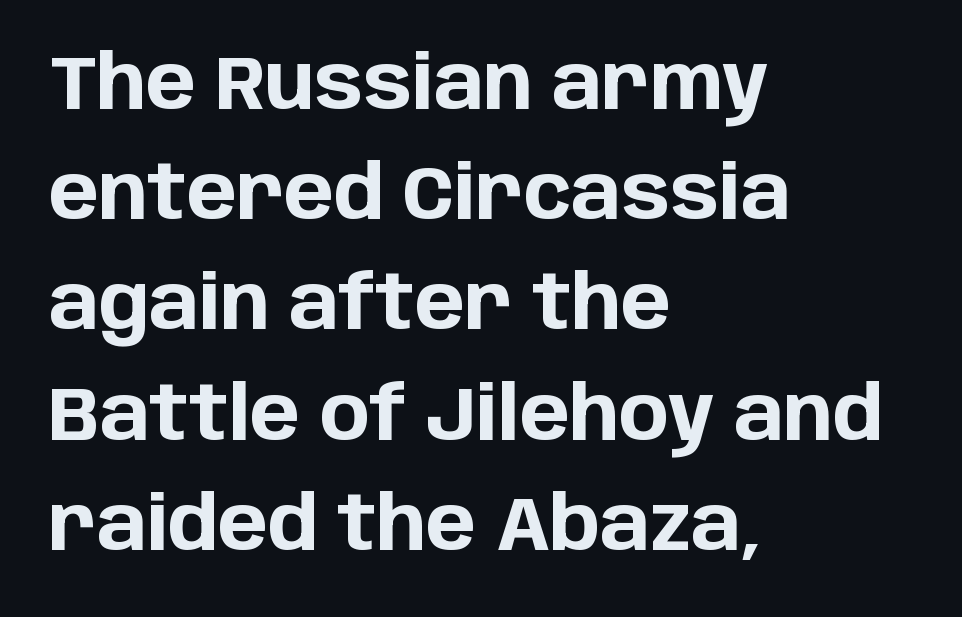
The image shows 75 px bold sans-serif type, upright; set left-aligned, normal line spacing (1.47x), normal letter spacing, not underlined; low stroke contrast and a large x-height.
